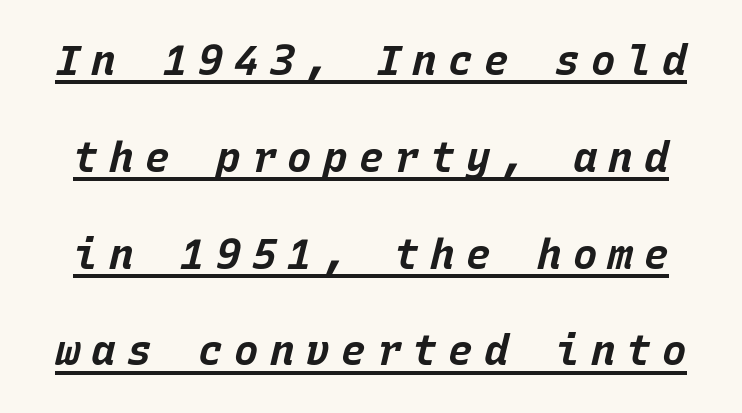
The image shows 41 px bold type, italic (leaning right), monospaced; set loose line spacing (2.36x), unusually wide letter spacing (+0.27 em), underlined; low stroke contrast and a large x-height.
